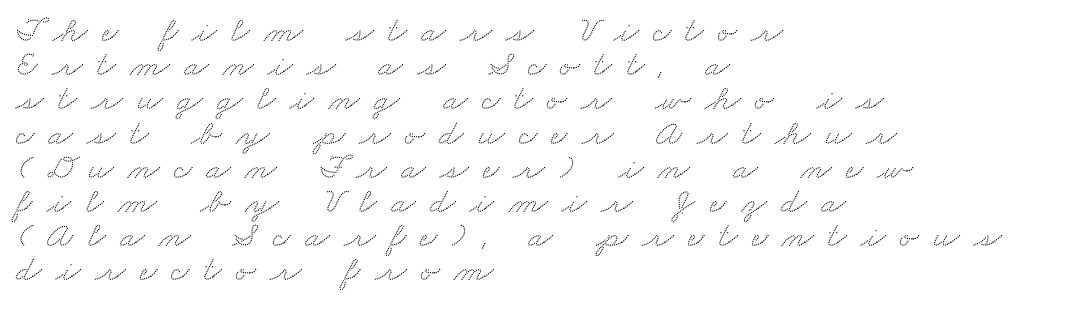
Vertical spacing — tight. The horizontal fit of the characters is loose and conspicuously gappy. Check where the strokes stop: tiny serifs finish them off. A classic flush-left, rag-right setting is used for this passage. The letters advance in unequal steps, a hallmark of proportional type. The specimen omits any rule beneath the text block's lines.
